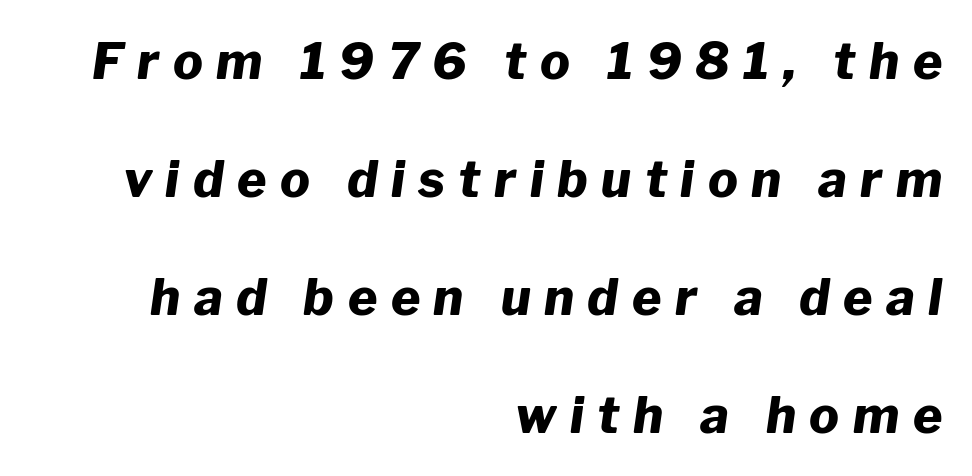
The lettering tilts uniformly, giving the passage an italic look. Compared with an ordinary text face, these strokes are far heavier — a full bold. Anything drawn beneath the words? Only blank space. Vertically, the passage feels expansive, rows floating well apart. Here the designer chose a conventional face with non-uniform glyph widths. Leftover space on each line is placed entirely before the opening word.
